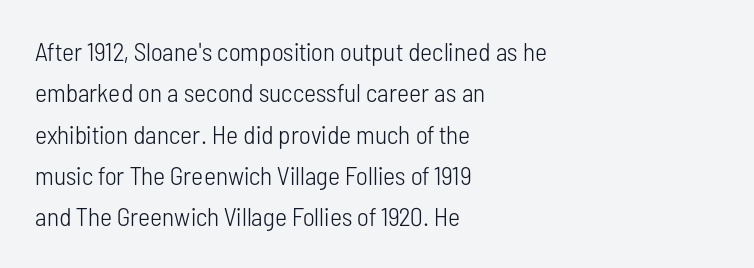
{"italic": "no", "bold": "no", "underline": "no", "align": "left", "line_spacing": "normal", "line_spacing_ratio": 1.59, "letter_spacing": "normal", "letter_spacing_em": 0.0, "glyph_px": 26}
